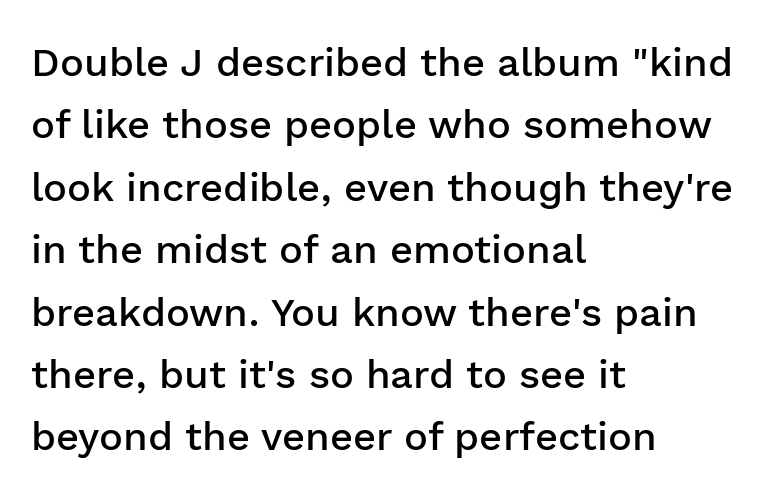
The image shows 40 px semibold sans-serif type, upright; set left-aligned, normal line spacing (1.56x), normal letter spacing, not underlined; low stroke contrast and a medium x-height.
